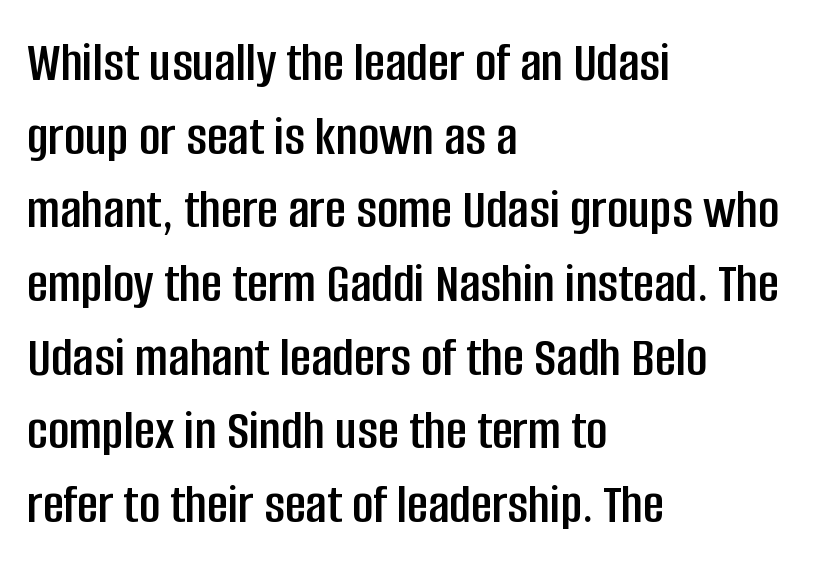
Q: Is the text italic (slanted)? A: No, it is upright.
Q: Is the typeface a serif or a sans-serif typeface? A: Sans-serif.
Q: Is the text underlined? A: No.
Q: How is the paragraph aligned? A: Left-aligned.
Q: Is the spacing between letters normal or unusually wide? A: Normal.
Q: Is the spacing between lines tight, normal or loose? A: Normal.
Q: Width (condensed, normal, or wide)? A: Condensed.
Q: Stroke contrast? A: Low.
Q: x-height? A: Large.
Q: Monospaced? A: No.
